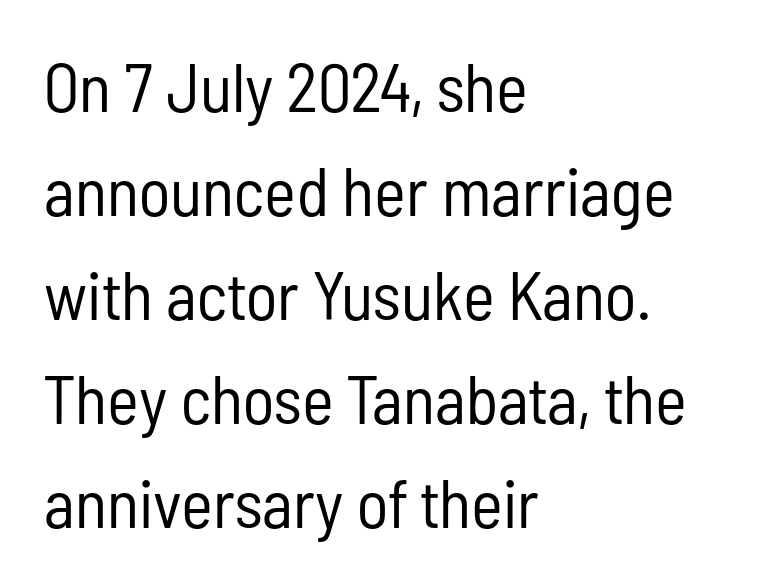
The designer went with a sans here, leaving each stem footless. A classic flush-left, rag-right setting is used for this passage. This block has exactly the height ordinary leading produces. You could not count columns in this text — the font is proportionally spaced. Vertical stems look standard width or narrower in stroke. The letterforms sit shoulder to shoulder at normal distance.
